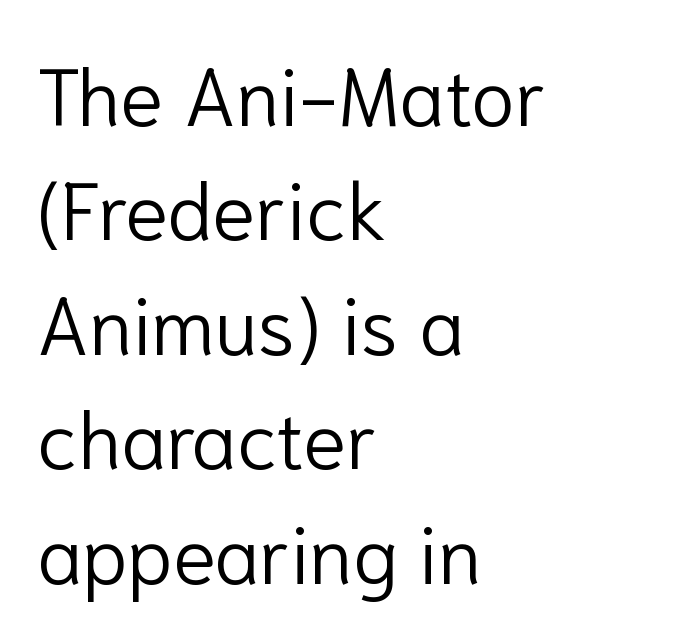
Q: Is the text bold? A: No.
Q: Is the text italic (slanted)? A: No, it is upright.
Q: Is the typeface a serif or a sans-serif typeface? A: Sans-serif.
Q: Is the text underlined? A: No.
Q: How is the paragraph aligned? A: Left-aligned.
Q: Is the spacing between letters normal or unusually wide? A: Normal.
Q: Is the spacing between lines tight, normal or loose? A: Normal.
Q: Width (condensed, normal, or wide)? A: Normal.
Q: Stroke contrast? A: Low.
Q: x-height? A: Medium.
Q: Monospaced? A: No.
